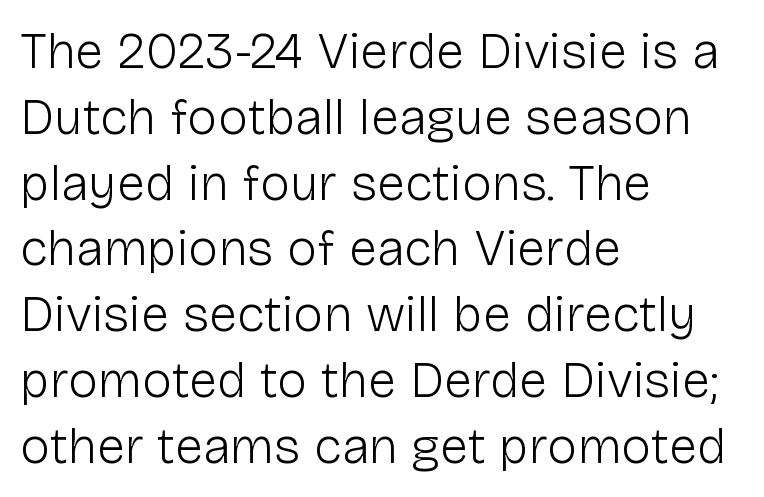
The image shows 51 px light sans-serif type, upright; set left-aligned, normal line spacing (1.29x), normal letter spacing, not underlined; low stroke contrast and a medium x-height.
